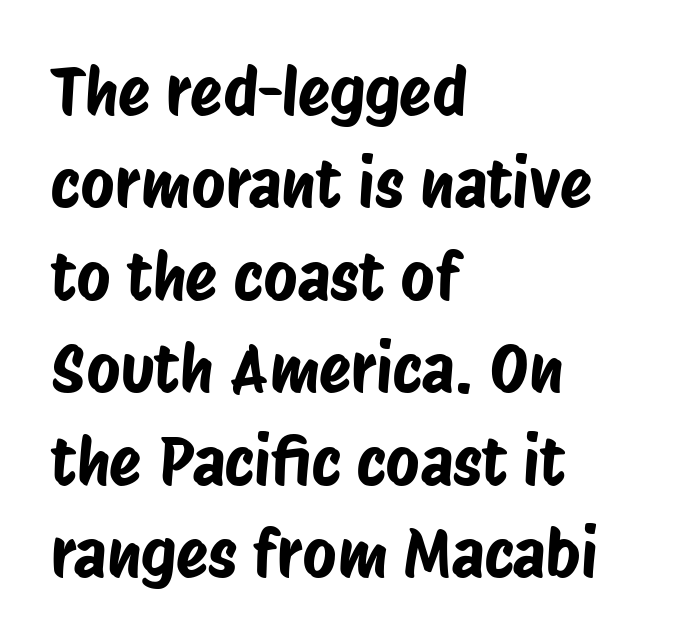
The passage shown has conventional tracking throughout. No word sits above an underline. Does the type have serifs? No, each stem ends abruptly. Vertically, the passage feels balanced, rows spaced as you'd expect.
